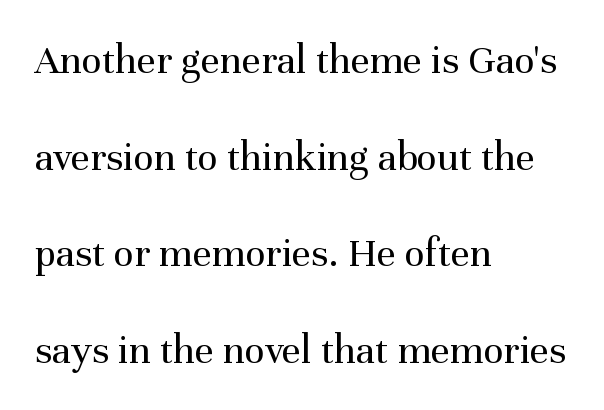
Is the block centered? No — it sits flush against the left margin. Words appear dense and cohesive because spacing is normal. Do the characters align in a grid? No, the font is proportional. Tall strokes in this sample are plumb rather than angled. The string is rendered with underlining switched off. Interline gaps are noticeably wide in this sample.
